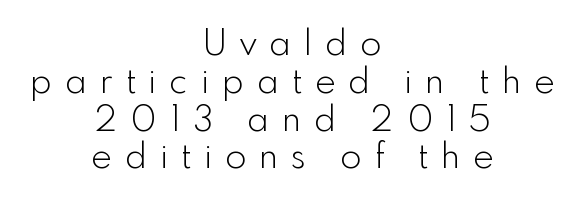
Lines of text with bare space underneath. The lines are quadded center. The letterforms sit at book weight or below. When letters stand straight like this, we call the style roman or upright. What's the leading like? Squeezed, with rows nearly overlapping. Glyph-to-glyph distance is far greater than everyday printed text.
